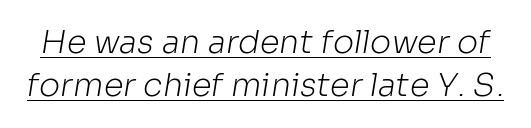
The rendering keeps characters at their native spacing. The face used here is proportionally spaced, like ordinary book or web type. Vertical stems look standard width or narrower in stroke. The rendering uses the underline text-decoration. To sum up the face: it is a sans, with no serifs. Notice how descenders clear the ascenders below comfortably — that's standard leading.
